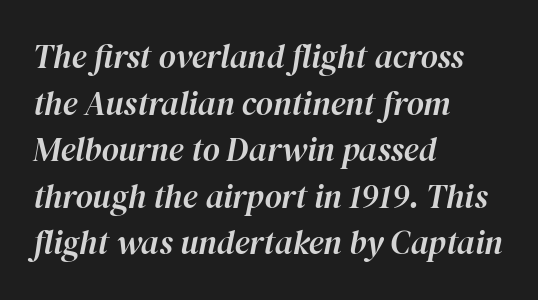
The image shows 33 px text type, italic (leaning right); set left-aligned, normal line spacing (1.41x), normal letter spacing, not underlined; high stroke contrast and a medium x-height.
